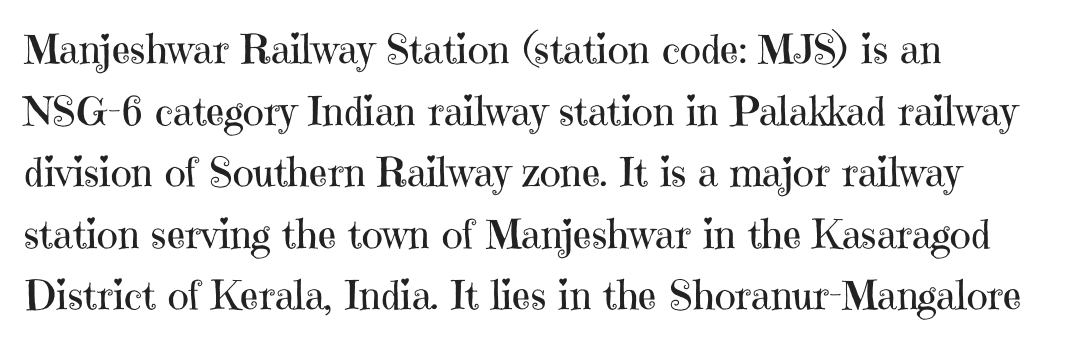
Line beginnings align vertically; line endings do not. The rendering uses a moderate line-height, typical for paragraphs. Is the letter spacing exaggerated? No — it looks like the ordinary default. These lines are rendered in a variable-pitch font. The space beneath each line is pristine and unruled. This is the regular roman posture of the typeface.
